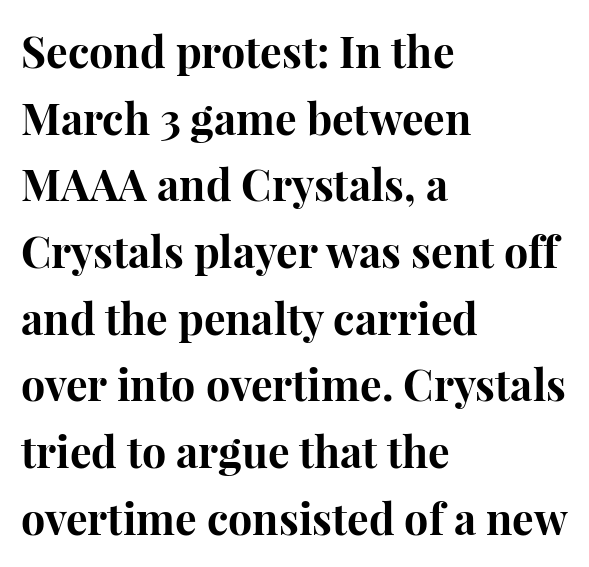
Q: Is the text bold? A: Yes.
Q: Is the text italic (slanted)? A: No, it is upright.
Q: Is the typeface a serif or a sans-serif typeface? A: Serif.
Q: Is the text underlined? A: No.
Q: How is the paragraph aligned? A: Left-aligned.
Q: Is the spacing between letters normal or unusually wide? A: Normal.
Q: Is the spacing between lines tight, normal or loose? A: Normal.
Q: Width (condensed, normal, or wide)? A: Normal.
Q: Stroke contrast? A: High.
Q: x-height? A: Medium.
Q: Monospaced? A: No.
